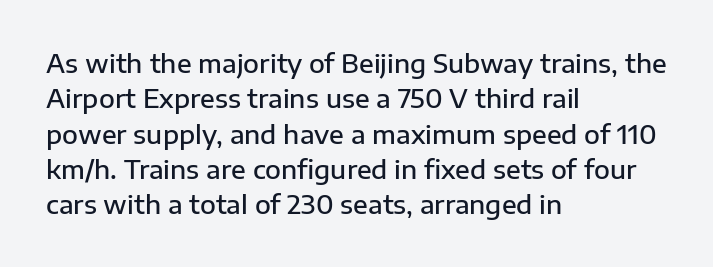
Quick note: underline off. Is the letter spacing exaggerated? No — it looks like the ordinary default. Each new line begins a customary step beneath the previous one. Its strokes are somewhat broadened, the hallmark of semibold type.
